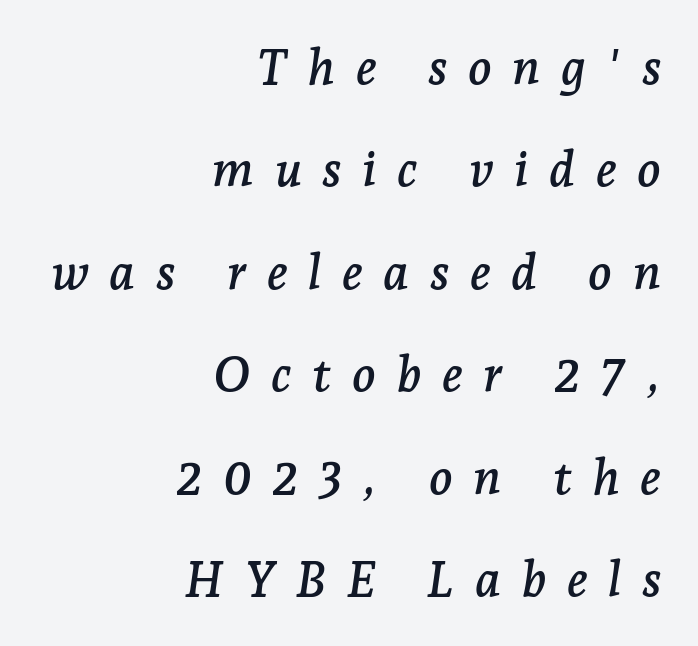
Q: Is the text italic (slanted)? A: Yes, it leans right by about 7 degrees.
Q: Is the typeface a serif or a sans-serif typeface? A: Serif.
Q: Is the text underlined? A: No.
Q: How is the paragraph aligned? A: Right-aligned.
Q: Is the spacing between letters normal or unusually wide? A: Unusually wide.
Q: Is the spacing between lines tight, normal or loose? A: Loose.
Q: Width (condensed, normal, or wide)? A: Normal.
Q: Stroke contrast? A: Low.
Q: x-height? A: Medium.
Q: Monospaced? A: No.
